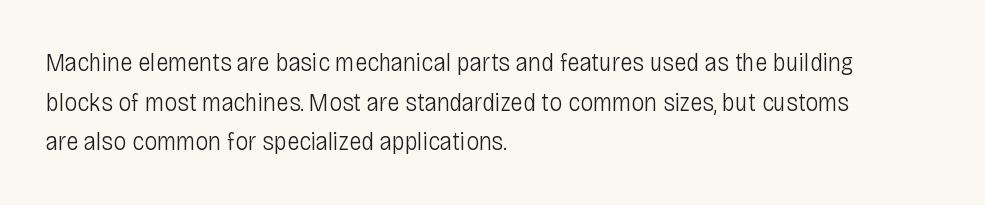
The image shows 26 px text type, upright; set left-aligned, normal line spacing (1.52x), normal letter spacing, not underlined.
